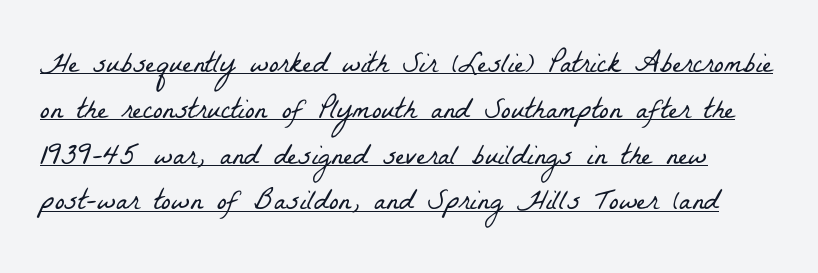
Each stroke keeps to a modest, everyday thickness or less. What decoration does the sample have? An underline. Each letter's strokes conclude with small projecting serifs. Observe the ordinary spacing: letters are neighbours, not strangers. Looks like regular typesetting: each glyph gets only the width it needs.
